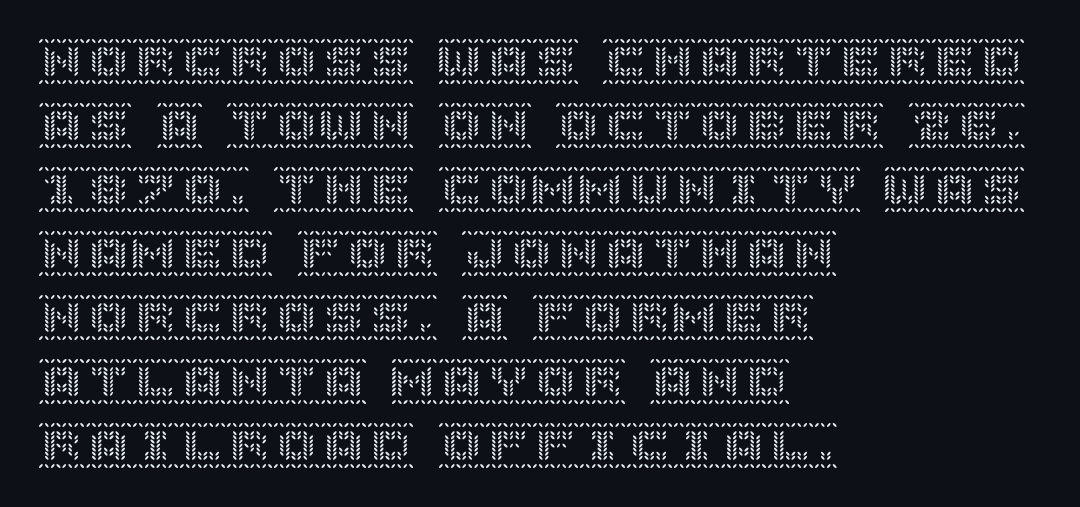
Q: Is the text italic (slanted)? A: No, it is upright.
Q: Is the text underlined? A: No.
Q: How is the paragraph aligned? A: Left-aligned.
Q: Is the spacing between letters normal or unusually wide? A: Normal.
Q: Is the spacing between lines tight, normal or loose? A: Normal.
Q: Width (condensed, normal, or wide)? A: Normal.
Q: x-height? A: Large.
